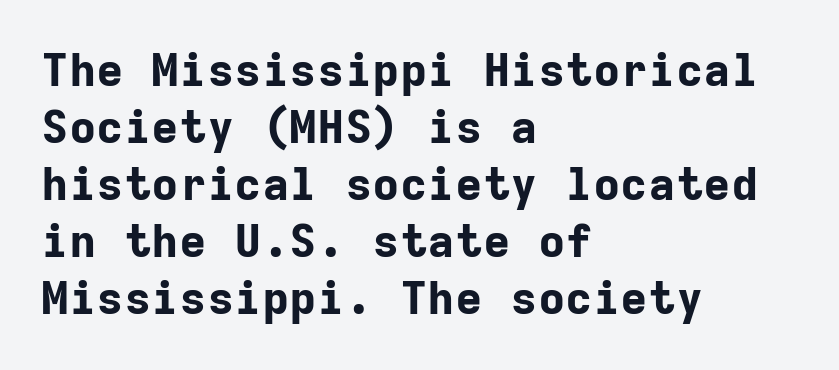
Q: Is the text bold? A: Yes.
Q: Is the text italic (slanted)? A: No, it is upright.
Q: Is the typeface a serif or a sans-serif typeface? A: Sans-serif.
Q: Is the text underlined? A: No.
Q: How is the paragraph aligned? A: Left-aligned.
Q: Is the spacing between letters normal or unusually wide? A: Normal.
Q: Width (condensed, normal, or wide)? A: Normal.
Q: Stroke contrast? A: Low.
Q: x-height? A: Medium.
Q: Monospaced? A: Yes.
